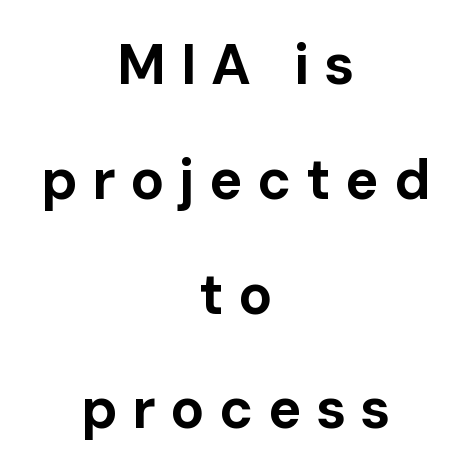
The image shows 56 px bold sans-serif type, upright; set centered, loose line spacing (2.05x), unusually wide letter spacing (+0.26 em), not underlined; low stroke contrast and a medium x-height.
